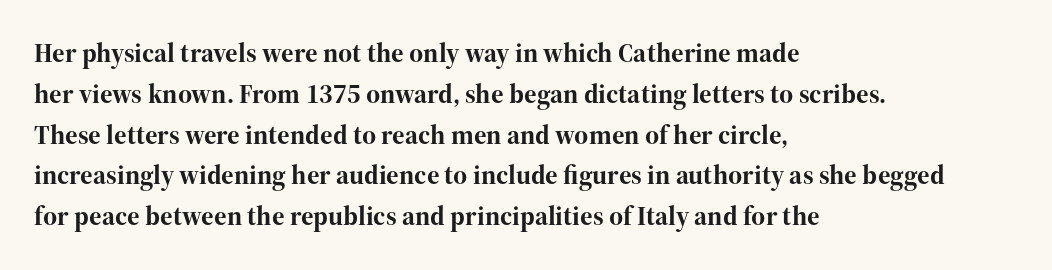
The image shows 27 px bold type, upright; set left-aligned, normal line spacing (1.51x), normal letter spacing, not underlined.
